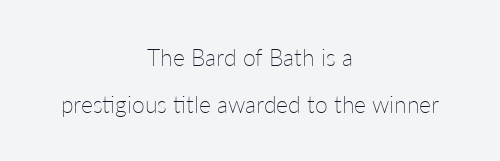
Q: Is the text bold? A: No.
Q: Is the text italic (slanted)? A: No, it is upright.
Q: Is the text underlined? A: No.
Q: How is the paragraph aligned? A: Centered.
Q: Is the spacing between letters normal or unusually wide? A: Normal.
Q: Is the spacing between lines tight, normal or loose? A: Loose.
